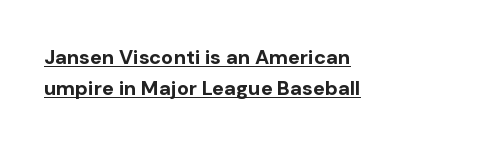
Typeset ragged right — the left edge is the straight one. Ascenders rise straight up at ninety degrees. Somebody hit Ctrl+U on this one — the words are underlined. On the weight axis this lands at bold, roughly 700. Nobody touched the tracking dial on this one.
